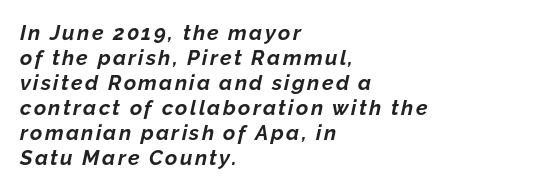
The image shows 21 px bold type, italic (leaning right); set left-aligned, line spacing 1.19x, not underlined.
